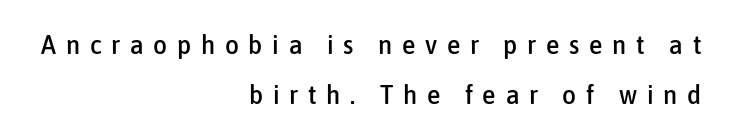
The image shows 27 px text type, upright; set right-aligned, line spacing 1.87x, unusually wide letter spacing (+0.36 em), not underlined.
